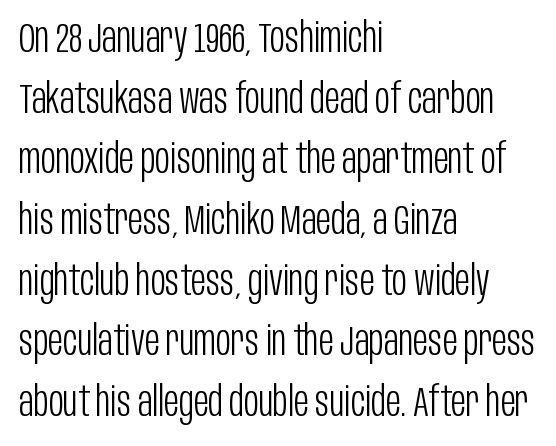
Q: Is the text bold? A: No.
Q: Is the text italic (slanted)? A: No, it is upright.
Q: Is the typeface a serif or a sans-serif typeface? A: Sans-serif.
Q: Is the text underlined? A: No.
Q: How is the paragraph aligned? A: Left-aligned.
Q: Is the spacing between letters normal or unusually wide? A: Normal.
Q: Is the spacing between lines tight, normal or loose? A: Normal.
Q: Width (condensed, normal, or wide)? A: Condensed.
Q: Stroke contrast? A: Low.
Q: x-height? A: Large.
Q: Monospaced? A: No.
